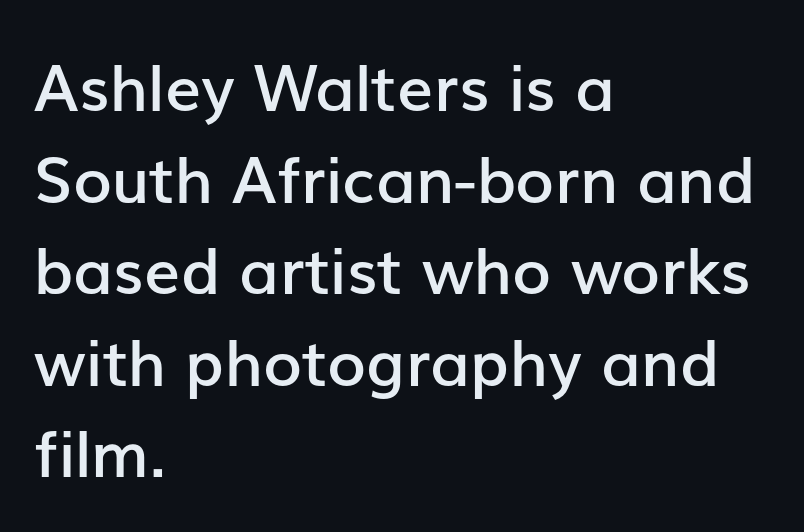
Q: Is the text bold? A: Semi-bold.
Q: Is the text italic (slanted)? A: No, it is upright.
Q: Is the typeface a serif or a sans-serif typeface? A: Sans-serif.
Q: Is the text underlined? A: No.
Q: How is the paragraph aligned? A: Left-aligned.
Q: Is the spacing between letters normal or unusually wide? A: Normal.
Q: Is the spacing between lines tight, normal or loose? A: Normal.
Q: Width (condensed, normal, or wide)? A: Normal.
Q: Stroke contrast? A: Low.
Q: x-height? A: Medium.
Q: Monospaced? A: No.
